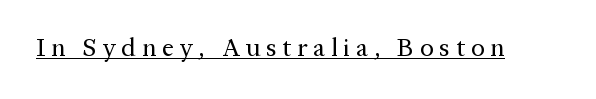
Characters remain perfectly vertical along every line. Bold? No — there's no thickening of the strokes. This sample uses expanded letter spacing, leaving extra air between glyphs. The string is rendered with underlining switched on.
